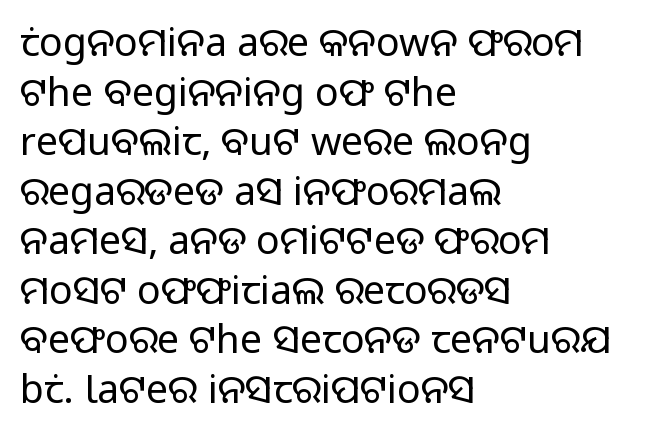
{"serif": "no", "italic": "no", "bold": "no", "weight": "regular", "width": "normal", "stroke_contrast": "low", "x_height": "medium", "monospaced": "no", "underline": "no", "align": "left", "line_spacing": "normal", "line_spacing_ratio": 1.27, "letter_spacing": "normal", "letter_spacing_em": 0.0, "glyph_px": 39}
